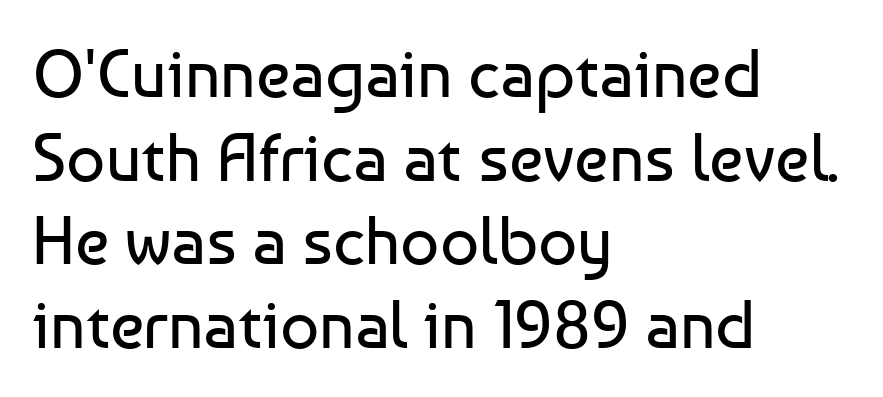
The image shows 68 px regular-weight sans-serif type, upright; set left-aligned, line spacing 1.23x, normal letter spacing, not underlined; low stroke contrast and a medium x-height.
